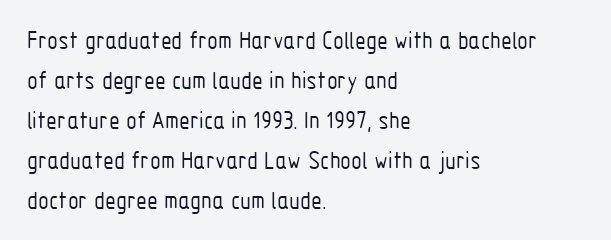
The image shows 25 px text type, upright; set left-aligned, normal line spacing (1.6x), normal letter spacing, not underlined.
